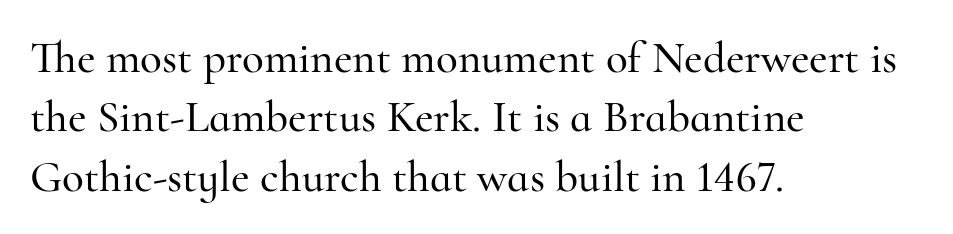
Unmarked baselines from the first word to the last. Compared with typical body copy, the letter spacing here is the same. The passage shown is typed in a proportional face where columns would drift. The paragraph shown leans on its left margin. Notice how descenders clear the ascenders below comfortably — that's standard leading. The letters stand straight up with perfectly vertical stems.
